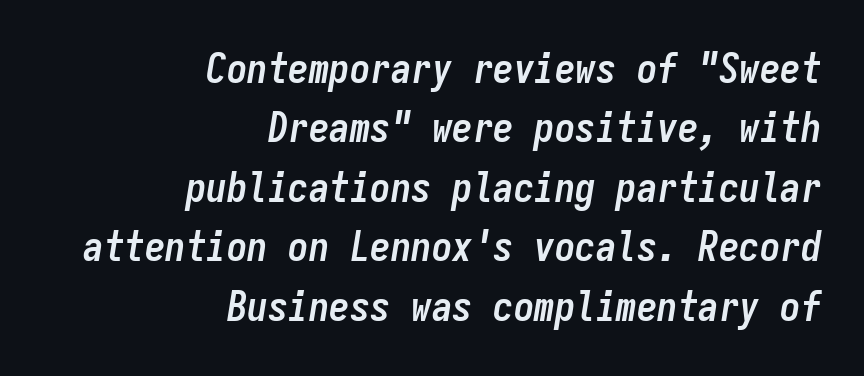
{"italic": "yes", "lean": "right", "slant_degrees": 9, "bold": "yes", "weight": "semibold", "width": "condensed", "stroke_contrast": "low", "x_height": "medium", "monospaced": "yes", "underline": "no", "align": "right", "line_spacing": "normal", "line_spacing_ratio": 1.45, "letter_spacing": "normal", "letter_spacing_em": 0.0, "glyph_px": 41}
